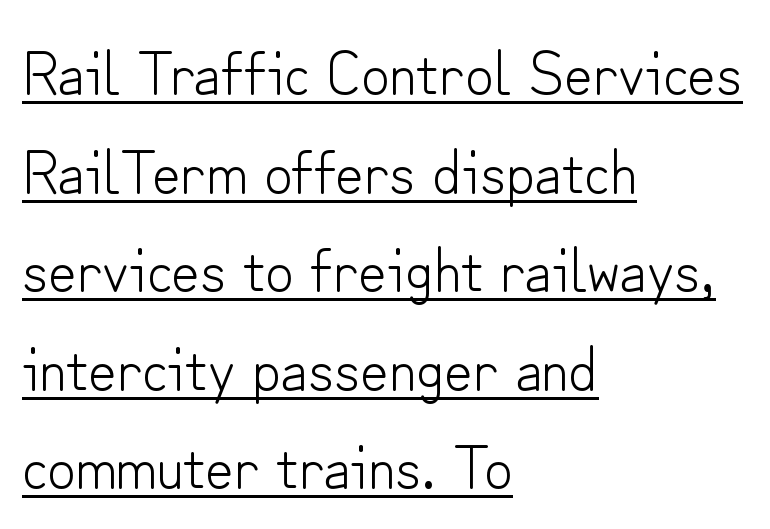
{"serif": "no", "italic": "no", "bold": "no", "weight": "light", "width": "normal", "stroke_contrast": "low", "x_height": "small", "monospaced": "no", "underline": "yes", "align": "left", "line_spacing": "normal", "line_spacing_ratio": 1.59, "letter_spacing": "normal", "letter_spacing_em": 0.0, "glyph_px": 62}
